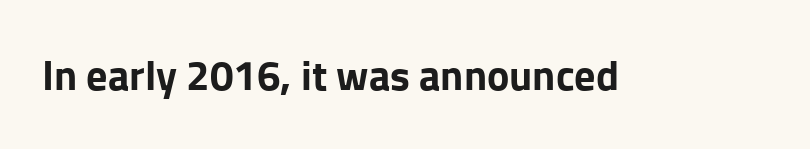
{"serif": "no", "italic": "no", "bold": "yes", "weight": "bold", "width": "normal", "stroke_contrast": "low", "x_height": "medium", "monospaced": "no", "underline": "no", "letter_spacing": "normal", "letter_spacing_em": 0.0, "glyph_px": 42}
